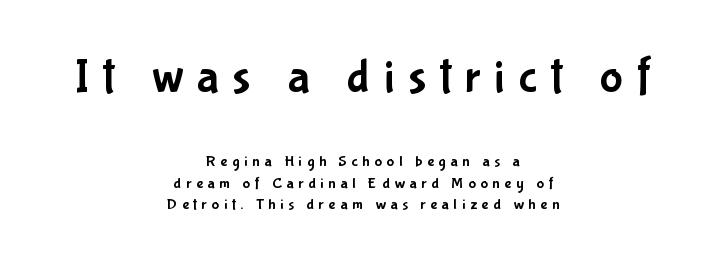
Substantial extra tracking has been applied to these lines. Tall strokes in this sample are plumb rather than angled. The block of text has a typical density, with ordinary space between rows. Note: larger setting up top, smaller setting below. Leftover space on each line is divided equally before and after the words.
